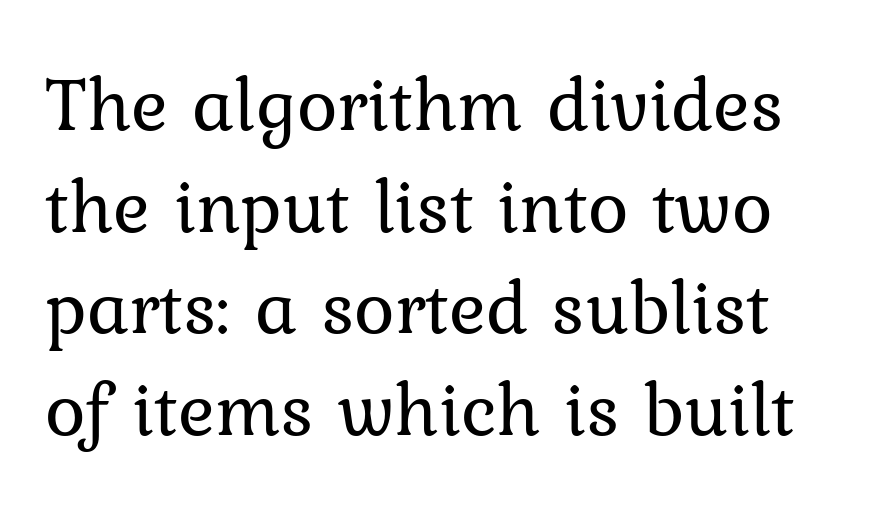
Q: Is the text bold? A: No.
Q: Is the text italic (slanted)? A: No, it is upright.
Q: Is the typeface a serif or a sans-serif typeface? A: Serif.
Q: Is the text underlined? A: No.
Q: Is the spacing between letters normal or unusually wide? A: Normal.
Q: Is the spacing between lines tight, normal or loose? A: Normal.
Q: Width (condensed, normal, or wide)? A: Normal.
Q: Stroke contrast? A: Low.
Q: x-height? A: Medium.
Q: Monospaced? A: No.
